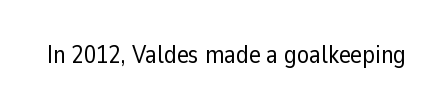
The image shows 25 px text type, upright; set normal letter spacing, not underlined.
